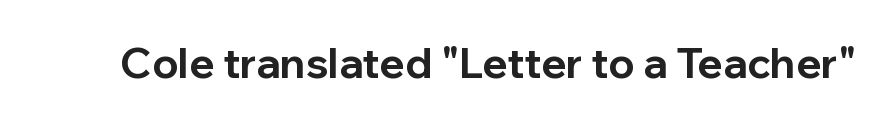
Clear beneath every line of the passage. What kind of face is this? One without serifs — a sans. Is the type bold? Yes — the strokes are clearly thick and heavy. Think of a printed novel: that variable character pitch is what you see here. The specimen reads as upright at a glance.
